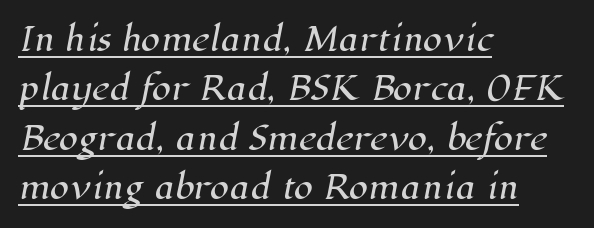
Q: Is the typeface a serif or a sans-serif typeface? A: Serif.
Q: Is the text underlined? A: Yes.
Q: How is the paragraph aligned? A: Left-aligned.
Q: Is the spacing between letters normal or unusually wide? A: Normal.
Q: Is the spacing between lines tight, normal or loose? A: Normal.
Q: Width (condensed, normal, or wide)? A: Normal.
Q: Stroke contrast? A: High.
Q: x-height? A: Medium.
Q: Monospaced? A: No.
